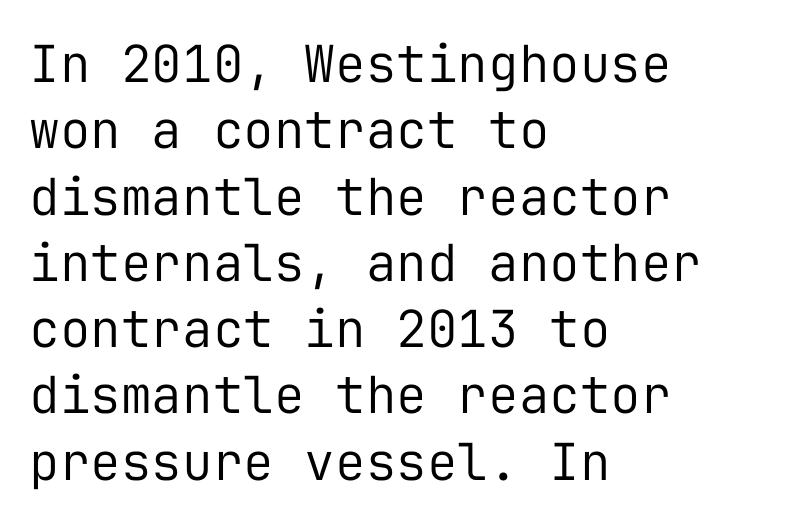
Q: Is the text bold? A: No.
Q: Is the text italic (slanted)? A: No, it is upright.
Q: Is the typeface a serif or a sans-serif typeface? A: Sans-serif.
Q: Is the text underlined? A: No.
Q: How is the paragraph aligned? A: Left-aligned.
Q: Is the spacing between letters normal or unusually wide? A: Normal.
Q: Is the spacing between lines tight, normal or loose? A: Normal.
Q: Width (condensed, normal, or wide)? A: Normal.
Q: Stroke contrast? A: Low.
Q: x-height? A: Medium.
Q: Monospaced? A: Yes.
